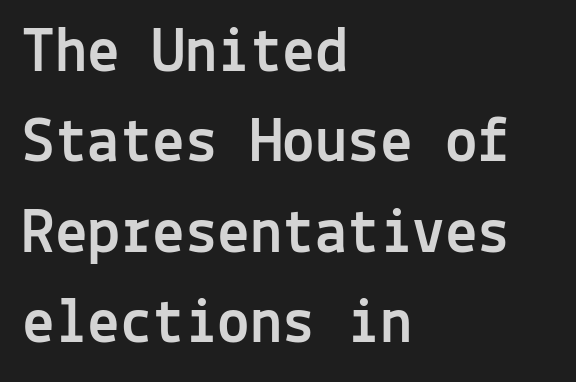
{"serif": "no", "italic": "no", "width": "normal", "x_height": "medium", "monospaced": "yes", "underline": "no", "align": "left", "line_spacing": "normal", "line_spacing_ratio": 1.39, "letter_spacing": "normal", "letter_spacing_em": 0.0, "glyph_px": 65}
